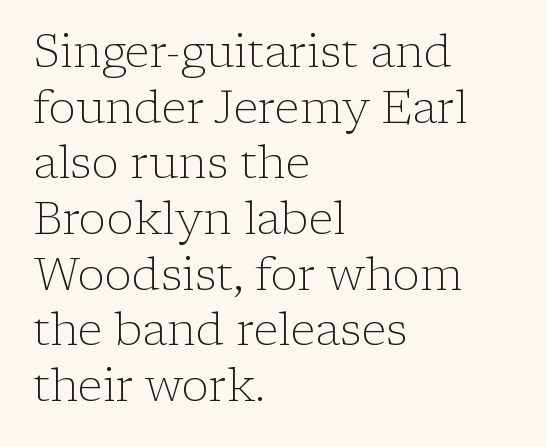
The image shows 46 px light serif type, upright; set left-aligned, line spacing 1.21x, normal letter spacing, not underlined; low stroke contrast and a medium x-height.
